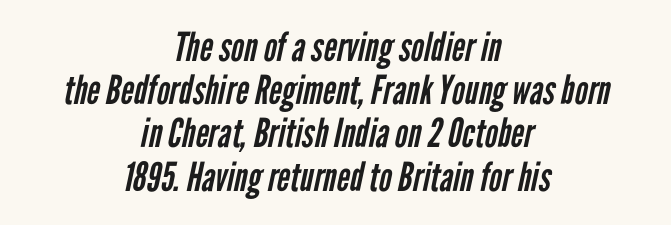
The letterforms sit shoulder to shoulder at normal distance. Spacing verdict: proportional, widths tailored to each character. Note: no serifs on the glyphs. On a weight scale, this lands at 450 or below.
